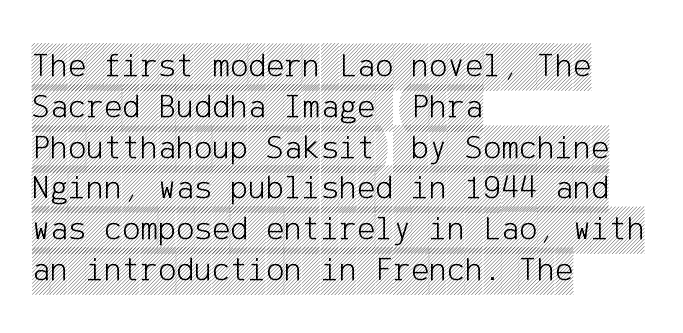
{"italic": "no", "width": "condensed", "x_height": "large", "underline": "no", "align": "left", "line_spacing_ratio": 1.2, "letter_spacing": "normal", "letter_spacing_em": 0.0, "glyph_px": 34}
